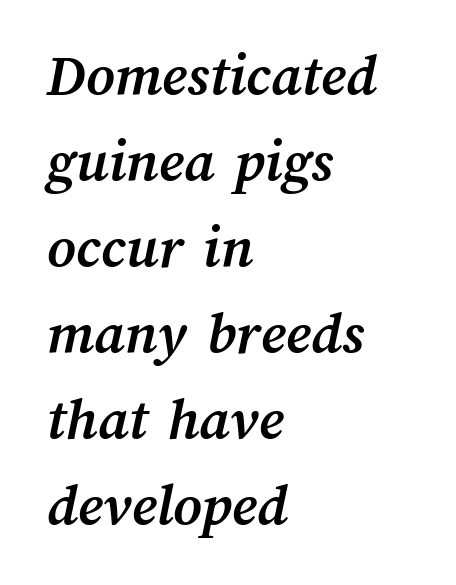
{"bold": "yes", "weight": "semibold", "width": "normal", "stroke_contrast": "medium", "x_height": "medium", "monospaced": "no", "underline": "no", "align": "left", "line_spacing": "normal", "line_spacing_ratio": 1.41, "letter_spacing": "normal", "letter_spacing_em": 0.0, "glyph_px": 61}
